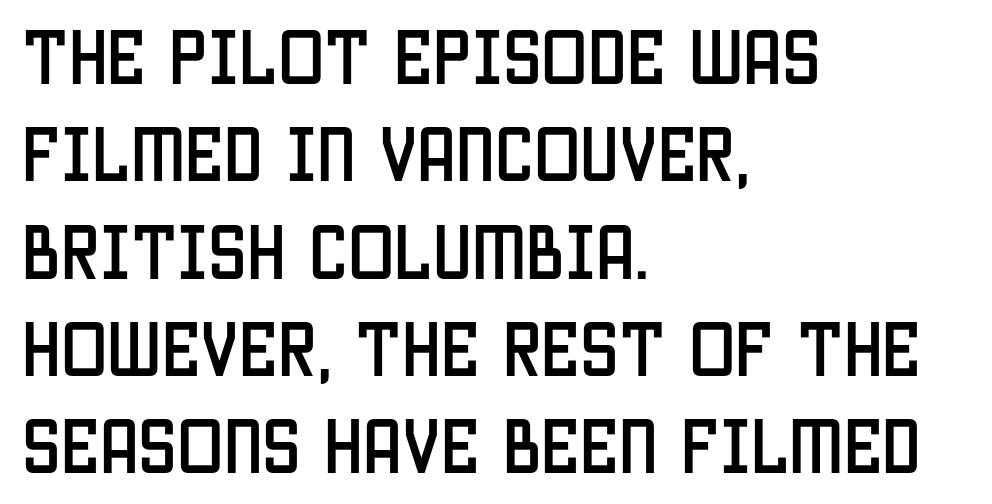
{"serif": "no", "italic": "no", "width": "condensed", "stroke_contrast": "low", "x_height": "large", "monospaced": "no", "underline": "no", "align": "left", "line_spacing": "normal", "line_spacing_ratio": 1.57, "letter_spacing": "normal", "letter_spacing_em": 0.0, "glyph_px": 62}
